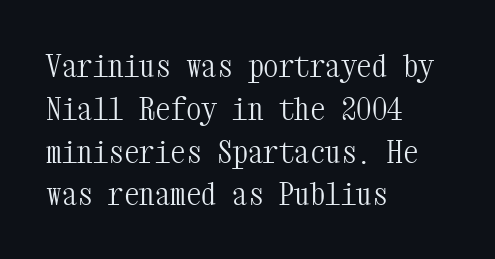
Q: Is the text bold? A: No.
Q: Is the text italic (slanted)? A: No, it is upright.
Q: Is the typeface a serif or a sans-serif typeface? A: Serif.
Q: Is the text underlined? A: No.
Q: How is the paragraph aligned? A: Left-aligned.
Q: Is the spacing between letters normal or unusually wide? A: Normal.
Q: Is the spacing between lines tight, normal or loose? A: Normal.
Q: Width (condensed, normal, or wide)? A: Condensed.
Q: Stroke contrast? A: Medium.
Q: x-height? A: Medium.
Q: Monospaced? A: Yes.
